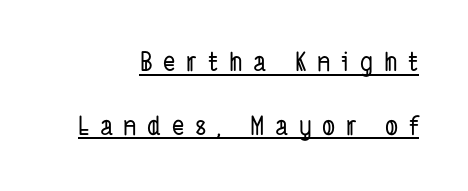
The image shows 26 px text type; set right-aligned, loose line spacing (2.45x), unusually wide letter spacing (+0.41 em), underlined.
